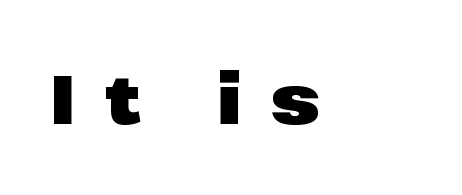
The image shows 68 px heavy, wide sans-serif type, upright; set left-aligned, unusually wide letter spacing (+0.44 em), not underlined; low stroke contrast and a medium x-height.
